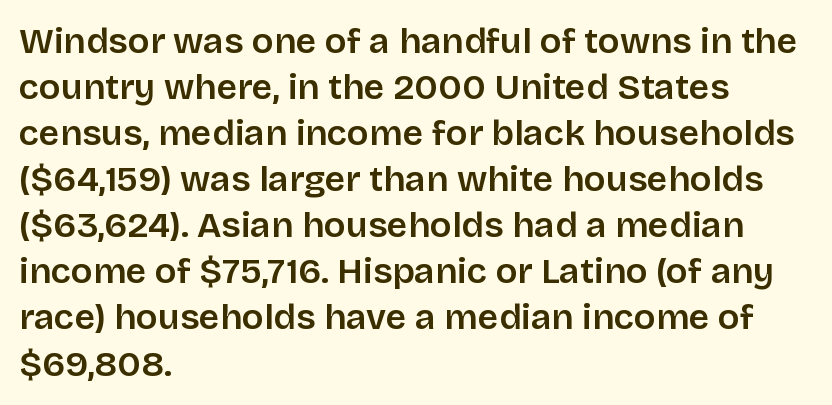
Every row of glyphs begins at an identical x-position on the left. This sample uses an upright cut, with every glyph sitting square on the baseline. Decoration check: the copy has no underline. Tracking value appears to be zero — textbook default spacing. The line-height multiplier appears to be the usual default. I'd describe the lettering as semibold — firm but not a full bold.
